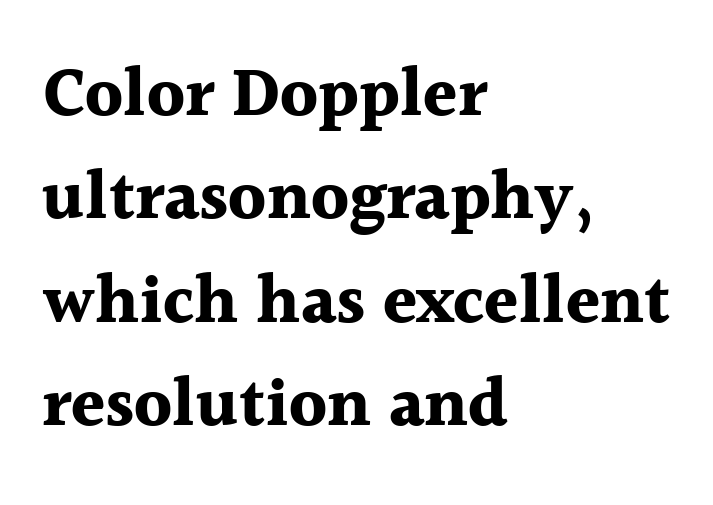
The image shows 69 px bold serif type, upright; set left-aligned, normal line spacing (1.5x), normal letter spacing, not underlined; a medium x-height.
